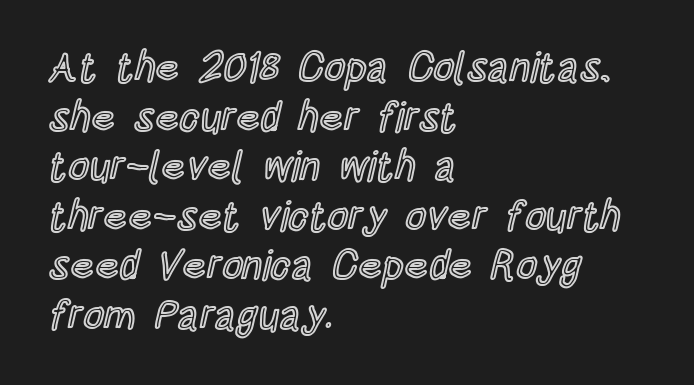
The image shows 41 px condensed type; set left-aligned, line spacing 1.21x, normal letter spacing, not underlined; a large x-height.
